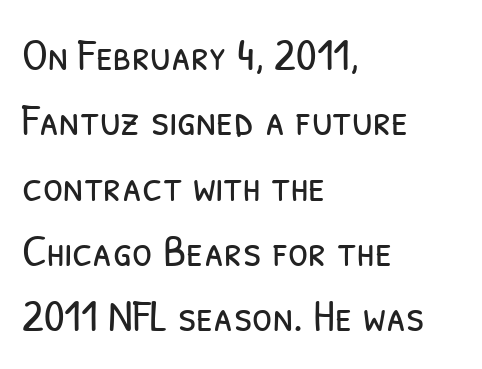
Letters rest on an invisible, unmarked baseline. The typesetting does not lean heavy: it is not bold. Teacher's note: observe the even left margin — that is flush-left alignment. Classification — sans serif. Note the varied advance widths — an 'i' is clearly narrower than an 'm'. You could call the tracking neutral — neither tight nor loose.
